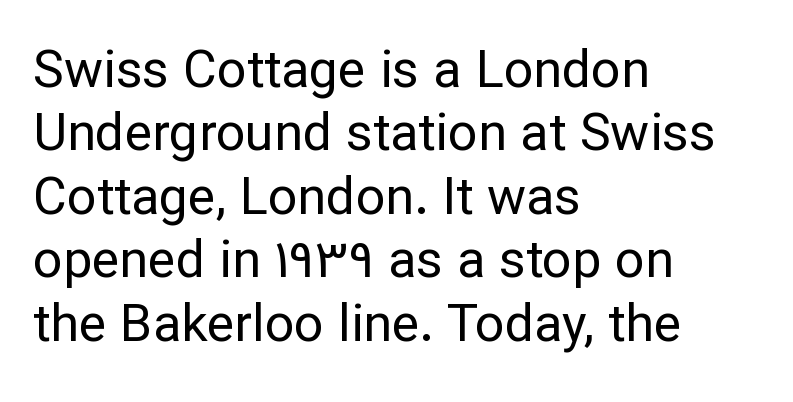
Each letter keeps its own natural width here, so spacing adapts to shape. Rule under the text: the space is simply empty. Weight: in the light-to-regular range. Compared with a centered layout, this one pins lines to the left instead. Posture: straight, roman, zero tilt.
